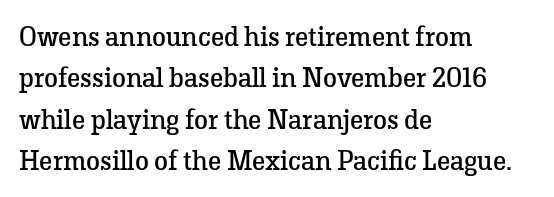
The image shows 28 px regular-weight serif type, upright; set left-aligned, normal line spacing (1.48x), normal letter spacing, not underlined; low stroke contrast and a medium x-height.
